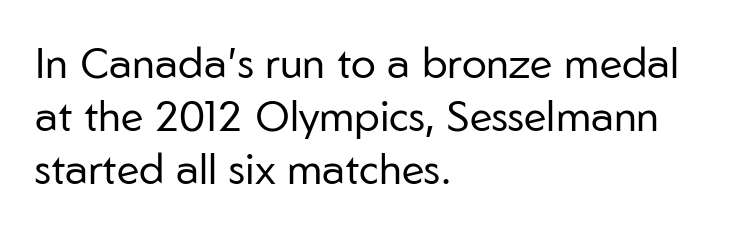
{"serif": "no", "italic": "no", "bold": "no", "weight": "regular", "width": "normal", "stroke_contrast": "low", "x_height": "medium", "monospaced": "no", "underline": "no", "align": "left", "line_spacing": "normal", "line_spacing_ratio": 1.26, "letter_spacing": "normal", "letter_spacing_em": 0.0, "glyph_px": 42}
